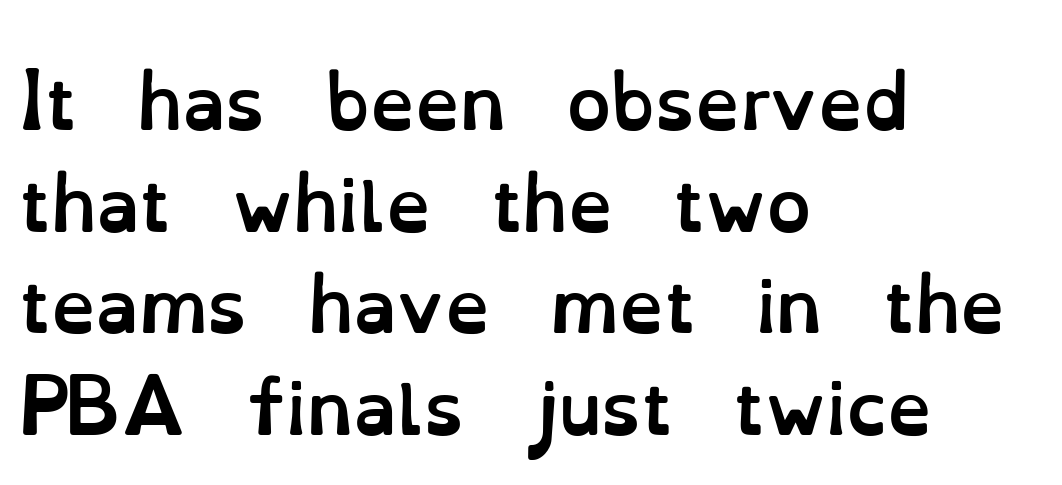
Q: Is the text bold? A: Yes.
Q: Is the text italic (slanted)? A: No, it is upright.
Q: Is the text underlined? A: No.
Q: How is the paragraph aligned? A: Left-aligned.
Q: Is the spacing between letters normal or unusually wide? A: Normal.
Q: Is the spacing between lines tight, normal or loose? A: Normal.
Q: Width (condensed, normal, or wide)? A: Normal.
Q: Stroke contrast? A: Low.
Q: x-height? A: Small.
Q: Monospaced? A: No.
